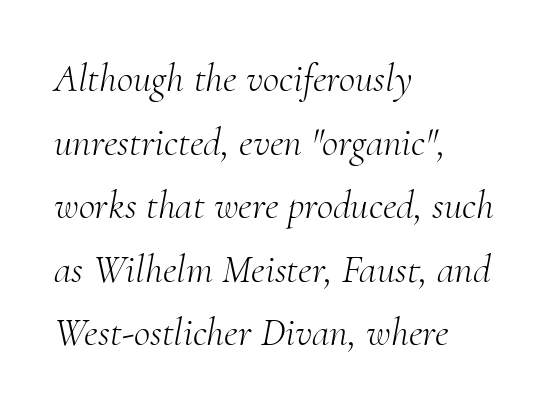
{"serif": "yes", "italic": "yes", "lean": "right", "slant_degrees": 10, "bold": "no", "weight": "light", "width": "normal", "stroke_contrast": "medium", "x_height": "small", "monospaced": "no", "underline": "no", "align": "left", "line_spacing": "normal", "line_spacing_ratio": 1.59, "letter_spacing": "normal", "letter_spacing_em": 0.0, "glyph_px": 40}
